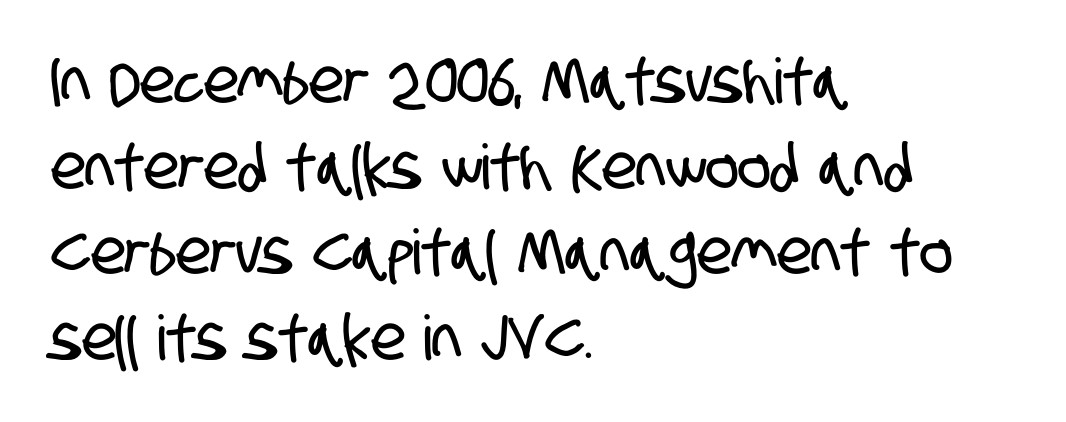
{"serif": "no", "width": "condensed", "stroke_contrast": "low", "x_height": "large", "monospaced": "no", "underline": "no", "align": "left", "line_spacing": "normal", "line_spacing_ratio": 1.38, "letter_spacing": "normal", "letter_spacing_em": 0.0, "glyph_px": 62}
